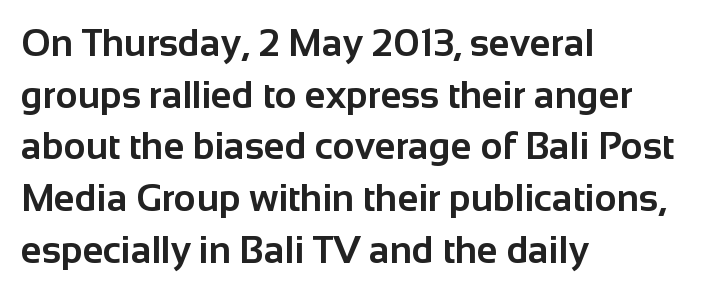
The image shows 38 px bold sans-serif type, upright; set left-aligned, normal line spacing (1.36x), normal letter spacing, not underlined; low stroke contrast and a medium x-height.
